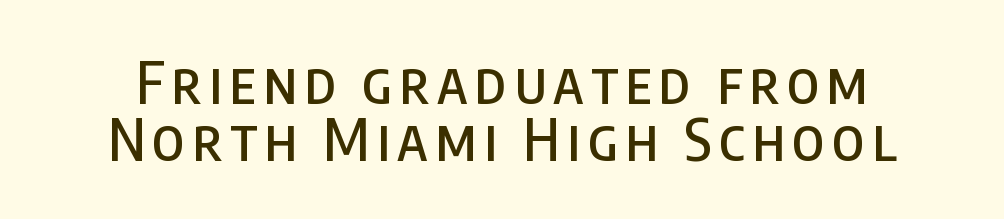
Q: Is the text italic (slanted)? A: No, it is upright.
Q: Is the typeface a serif or a sans-serif typeface? A: Sans-serif.
Q: Is the text underlined? A: No.
Q: Is the spacing between lines tight, normal or loose? A: Tight.
Q: Width (condensed, normal, or wide)? A: Condensed.
Q: Stroke contrast? A: Low.
Q: x-height? A: Large.
Q: Monospaced? A: No.
